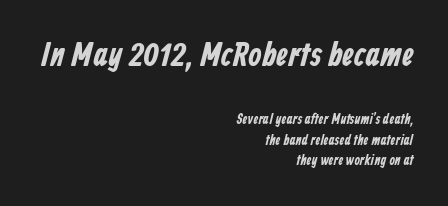
The image shows 34 px condensed sans-serif type; set right-aligned, normal line spacing (1.45x), normal letter spacing, not underlined; the first (top) block is 2.43x larger; low stroke contrast and a medium x-height.
